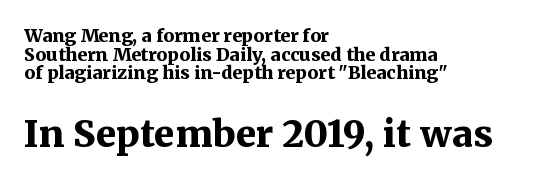
The rag falls on the right side of this text block. Letter spacing: default. Block two is the big one; block one sits smaller above it. The specimen reads as upright at a glance.
